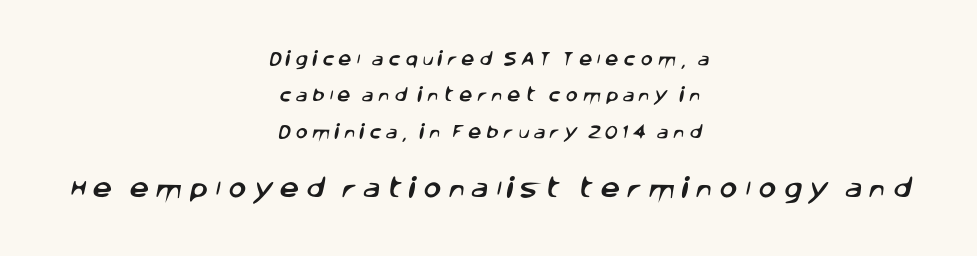
Between one letter and the next there's a generous, obvious gap. Each new line begins a long way beneath the previous one. Compared with a flush-left layout, this one balances lines on the center instead. Descenders hang freely into open space. Look at the glyph heights: the lower group is clearly the bigger setting.
